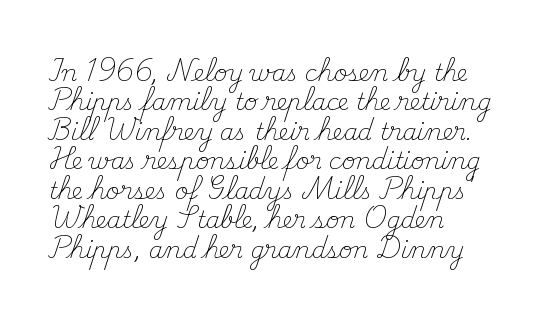
{"bold": "no", "underline": "no", "align": "left", "line_spacing": "normal", "line_spacing_ratio": 1.28, "letter_spacing": "normal", "letter_spacing_em": 0.0, "glyph_px": 23}
